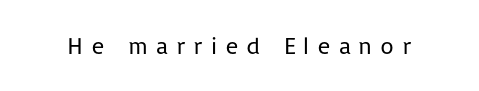
Q: Is the text bold? A: No.
Q: Is the text italic (slanted)? A: No, it is upright.
Q: Is the text underlined? A: No.
Q: Is the spacing between letters normal or unusually wide? A: Unusually wide.
